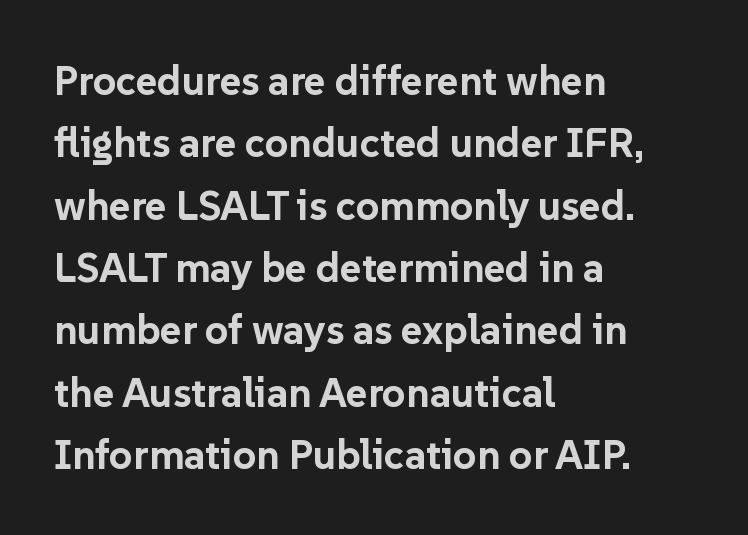
{"serif": "no", "italic": "no", "bold": "yes", "weight": "bold", "width": "normal", "stroke_contrast": "low", "x_height": "medium", "monospaced": "no", "underline": "no", "align": "left", "line_spacing": "normal", "line_spacing_ratio": 1.52, "letter_spacing": "normal", "letter_spacing_em": 0.0, "glyph_px": 41}
